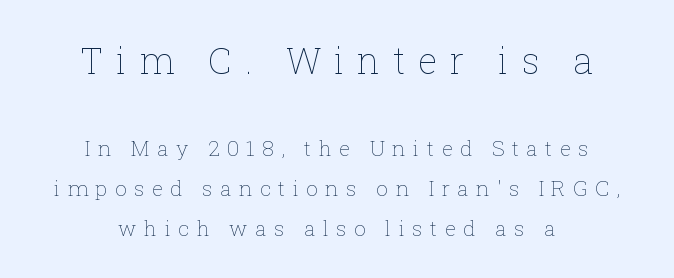
The image shows 36 px thin type, upright; set centered, loose line spacing (1.91x), unusually wide letter spacing (+0.35 em), not underlined; the first (top) block is 1.71x larger; low stroke contrast and a medium x-height.
